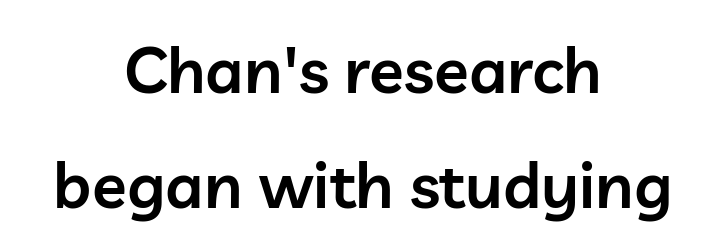
The image shows 64 px semibold sans-serif type, upright; set centered, line spacing 1.79x, normal letter spacing, not underlined; low stroke contrast and a medium x-height.
